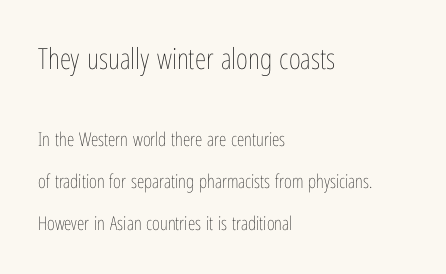
{"italic": "no", "bold": "no", "weight": "thin", "width": "condensed", "stroke_contrast": "low", "x_height": "medium", "monospaced": "no", "underline": "no", "align": "left", "line_spacing": "loose", "line_spacing_ratio": 2.2, "letter_spacing": "normal", "letter_spacing_em": 0.0, "larger_block": "first", "size_ratio": 1.53, "glyph_px": 29}
